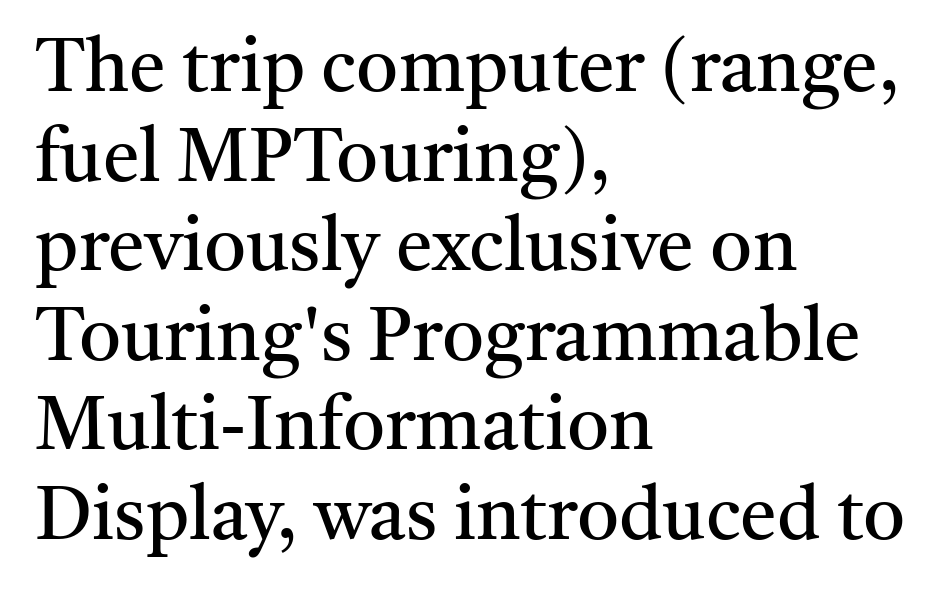
{"serif": "yes", "italic": "no", "bold": "no", "weight": "regular", "width": "normal", "stroke_contrast": "medium", "x_height": "medium", "monospaced": "no", "underline": "no", "align": "left", "line_spacing_ratio": 1.21, "letter_spacing": "normal", "letter_spacing_em": 0.0, "glyph_px": 74}
